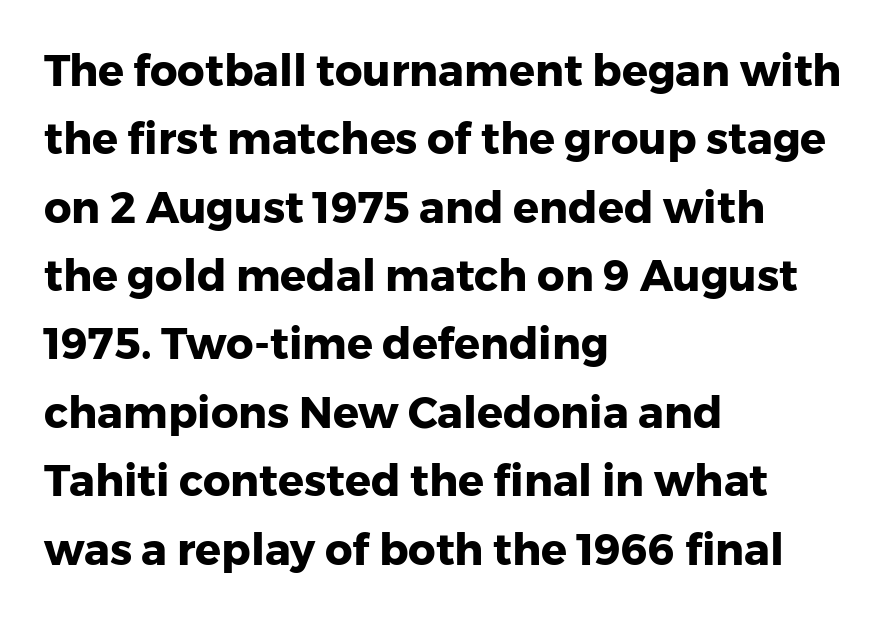
{"serif": "no", "italic": "no", "bold": "yes", "weight": "heavy", "width": "normal", "stroke_contrast": "low", "x_height": "medium", "monospaced": "no", "underline": "no", "align": "left", "line_spacing": "normal", "line_spacing_ratio": 1.59, "letter_spacing": "normal", "letter_spacing_em": 0.0, "glyph_px": 43}
